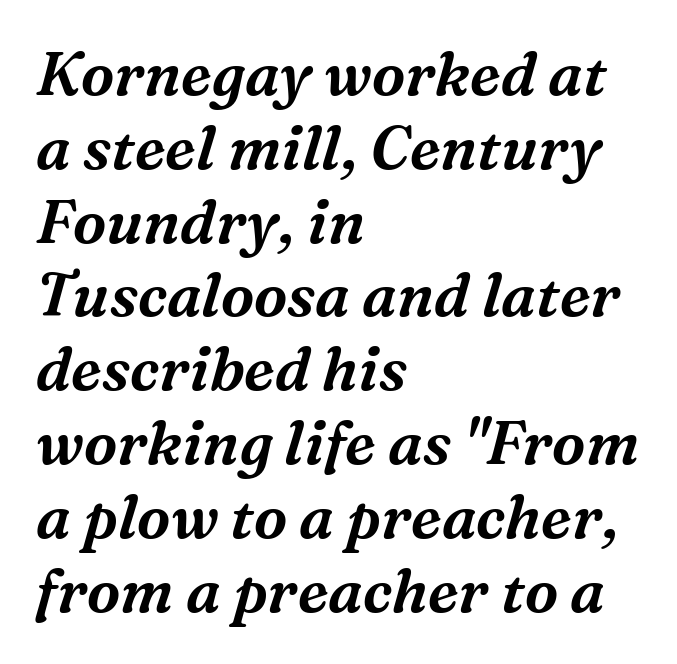
Where is the straight margin? On the left. The face used here is proportionally spaced, like ordinary book or web type. Regarding serifs, this sample has them. Students, note that the glyphs here touch the page at normal intervals.
